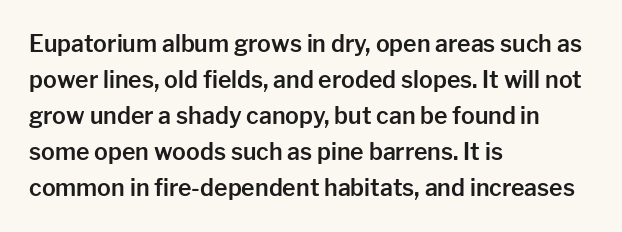
Regular leading. Check under the words: just untouched page. The type is set solid horizontally, with unmodified tracking. The paragraph has a hard left edge and a soft right edge.
